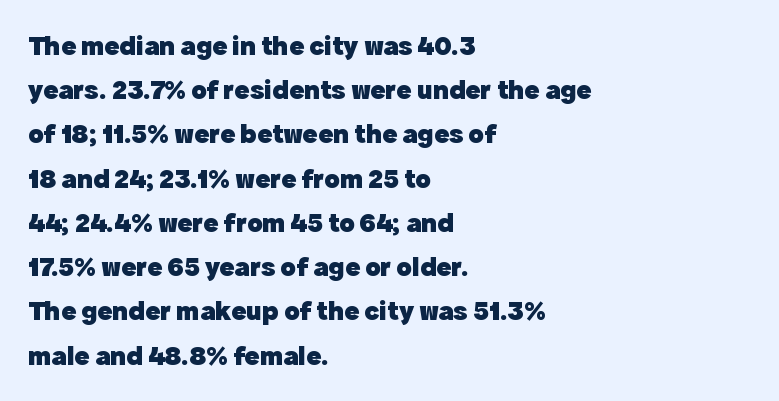
{"serif": "no", "italic": "no", "bold": "yes", "weight": "heavy", "width": "normal", "x_height": "medium", "monospaced": "no", "underline": "no", "align": "left", "line_spacing": "normal", "line_spacing_ratio": 1.58, "letter_spacing": "normal", "letter_spacing_em": 0.0, "glyph_px": 28}
